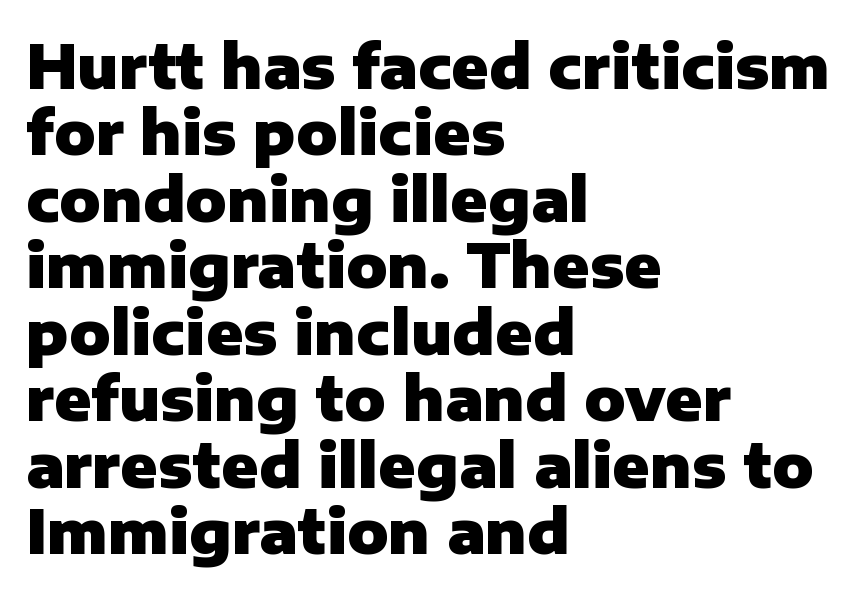
Q: Is the text bold? A: Yes.
Q: Is the text italic (slanted)? A: No, it is upright.
Q: Is the typeface a serif or a sans-serif typeface? A: Sans-serif.
Q: Is the text underlined? A: No.
Q: How is the paragraph aligned? A: Left-aligned.
Q: Is the spacing between letters normal or unusually wide? A: Normal.
Q: Is the spacing between lines tight, normal or loose? A: Tight.
Q: Width (condensed, normal, or wide)? A: Normal.
Q: Stroke contrast? A: Low.
Q: x-height? A: Medium.
Q: Monospaced? A: No.
